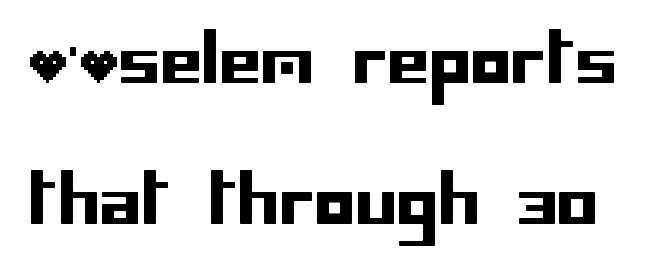
{"serif": "no", "italic": "no", "width": "normal", "stroke_contrast": "low", "x_height": "large", "underline": "no", "line_spacing": "loose", "line_spacing_ratio": 2.11, "letter_spacing": "normal", "letter_spacing_em": 0.0, "glyph_px": 67}
